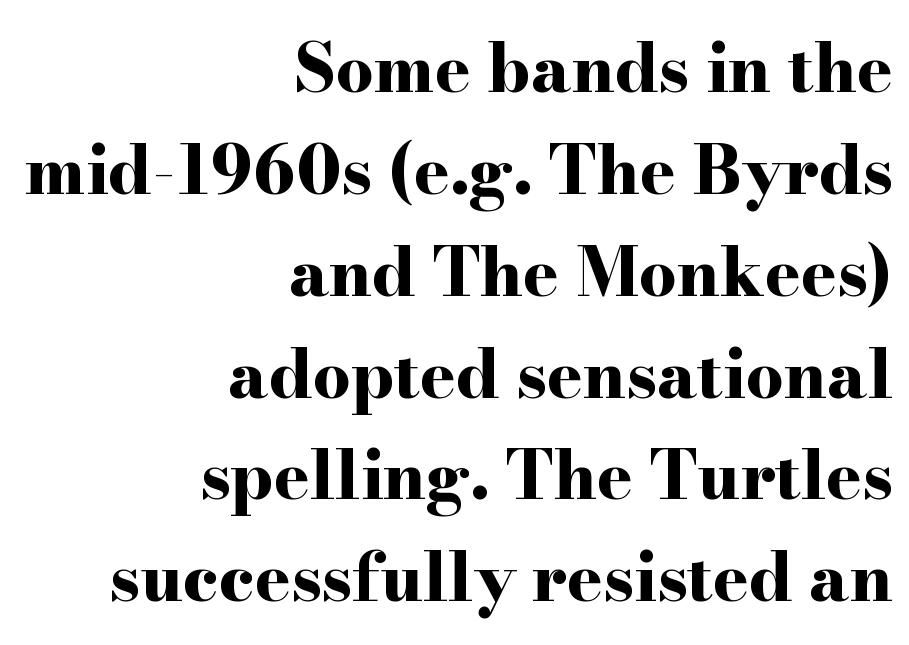
Q: Is the text bold? A: Yes.
Q: Is the text italic (slanted)? A: No, it is upright.
Q: Is the typeface a serif or a sans-serif typeface? A: Serif.
Q: Is the text underlined? A: No.
Q: How is the paragraph aligned? A: Right-aligned.
Q: Is the spacing between letters normal or unusually wide? A: Normal.
Q: Is the spacing between lines tight, normal or loose? A: Normal.
Q: Width (condensed, normal, or wide)? A: Wide.
Q: Stroke contrast? A: High.
Q: x-height? A: Small.
Q: Monospaced? A: No.
